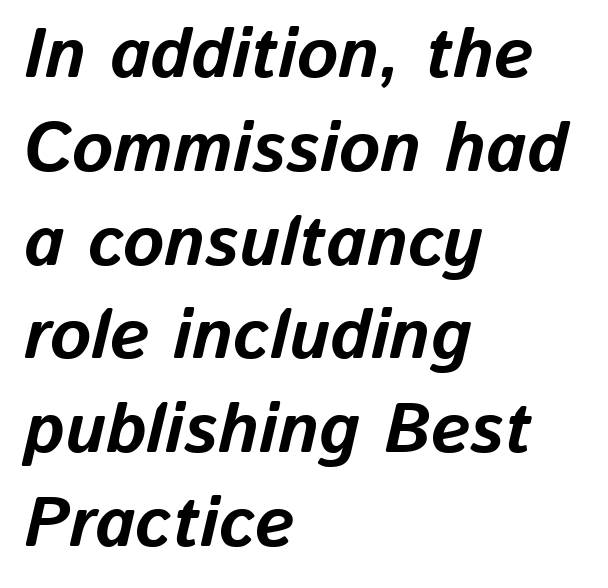
{"italic": "yes", "lean": "right", "slant_degrees": 13, "bold": "yes", "weight": "bold", "width": "normal", "stroke_contrast": "low", "x_height": "medium", "monospaced": "no", "underline": "no", "align": "left", "line_spacing": "normal", "line_spacing_ratio": 1.34, "letter_spacing": "normal", "letter_spacing_em": 0.0, "glyph_px": 70}
